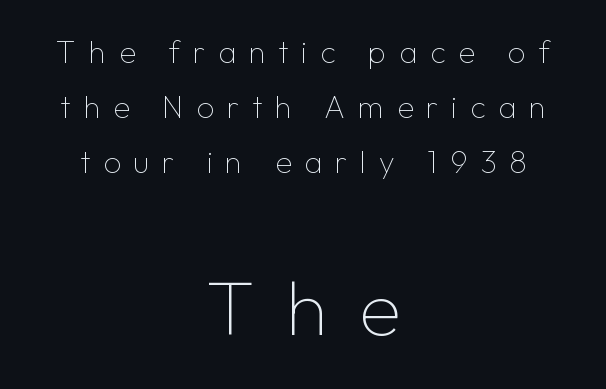
{"serif": "no", "italic": "no", "bold": "no", "weight": "thin", "width": "normal", "stroke_contrast": "low", "x_height": "medium", "monospaced": "no", "underline": "no", "align": "center", "line_spacing_ratio": 1.77, "letter_spacing": "wide", "letter_spacing_em": 0.41, "larger_block": "second", "size_ratio": 2.48, "glyph_px": 77}
